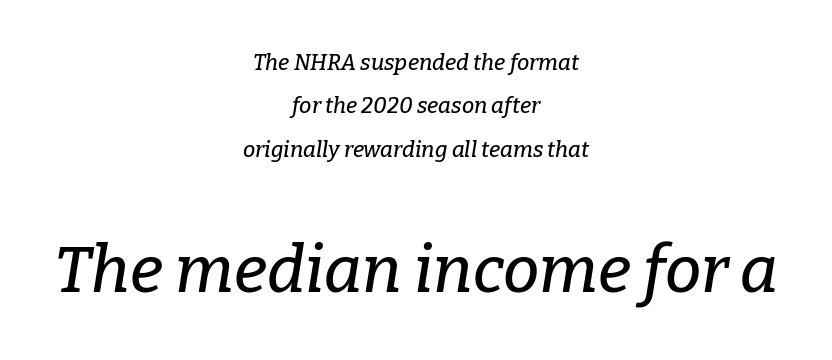
Q: Is the text italic (slanted)? A: Yes, it leans right by about 9 degrees.
Q: Is the typeface a serif or a sans-serif typeface? A: Serif.
Q: Is the text underlined? A: No.
Q: How is the paragraph aligned? A: Centered.
Q: Is the spacing between letters normal or unusually wide? A: Normal.
Q: Is the spacing between lines tight, normal or loose? A: Loose.
Q: Which block of text is set in a larger size, the first (top) or the second (bottom)? A: The second (bottom) one.
Q: Width (condensed, normal, or wide)? A: Normal.
Q: Stroke contrast? A: Low.
Q: x-height? A: Medium.
Q: Monospaced? A: No.
